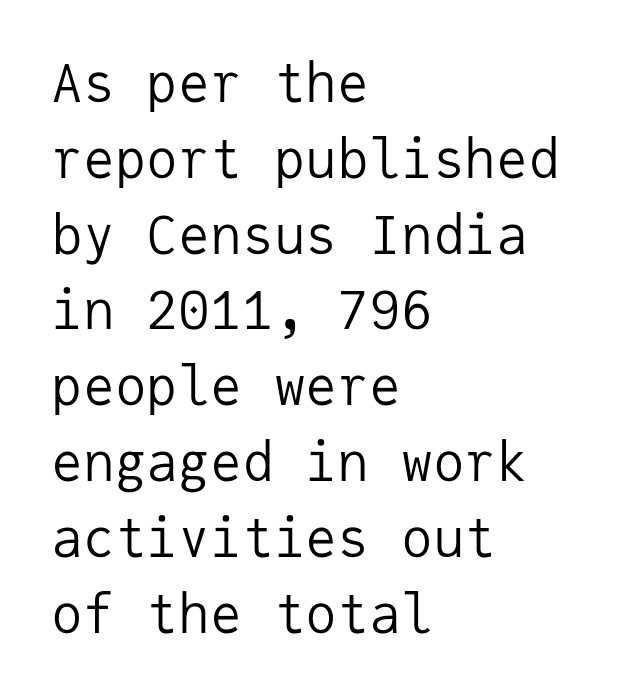
The lettering holds an erect, upright posture throughout. Stroke terminals: plain, sans-serif. These lines are set flush left with a ragged right edge. Each letter, wide or thin by design, is forced into the same width here.
